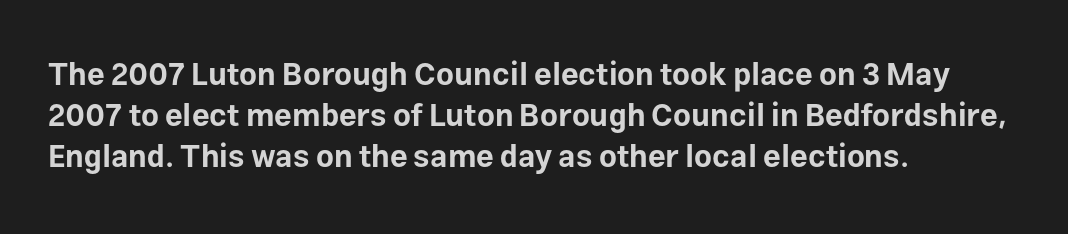
The image shows 31 px bold sans-serif type, upright; set left-aligned, normal line spacing (1.32x), normal letter spacing, not underlined; low stroke contrast and a medium x-height.
